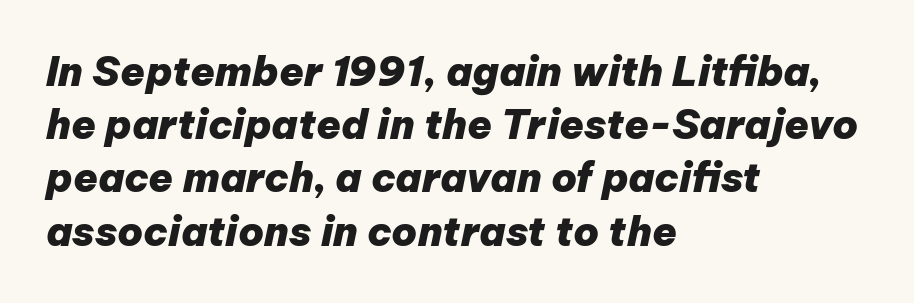
The image shows 40 px heavy type, italic (leaning right); set left-aligned, normal line spacing (1.33x), normal letter spacing, not underlined; low stroke contrast and a medium x-height.
